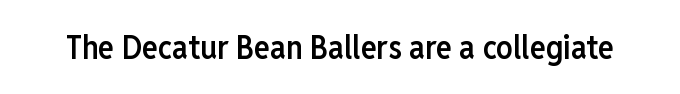
{"serif": "no", "italic": "no", "bold": "semi", "weight": "semibold", "width": "condensed", "stroke_contrast": "low", "x_height": "medium", "monospaced": "no", "underline": "no", "letter_spacing": "normal", "letter_spacing_em": 0.0, "glyph_px": 33}
